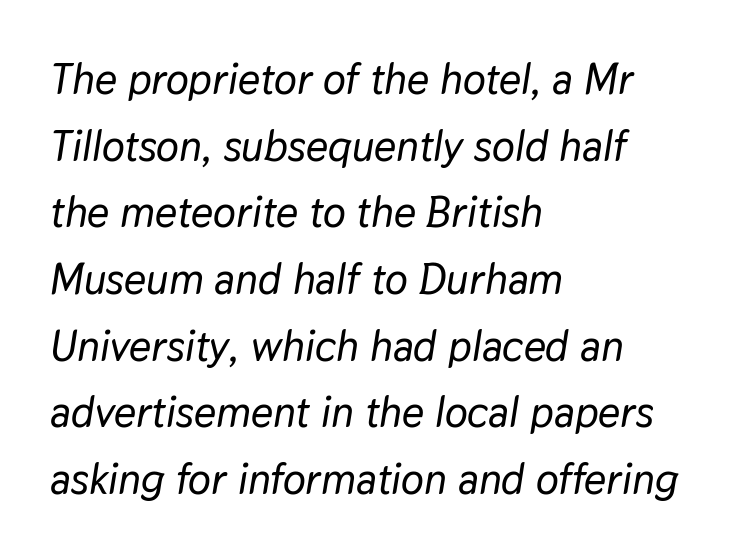
{"italic": "yes", "lean": "right", "slant_degrees": 9, "width": "normal", "stroke_contrast": "low", "x_height": "medium", "monospaced": "no", "underline": "no", "align": "left", "line_spacing": "normal", "line_spacing_ratio": 1.55, "letter_spacing": "normal", "letter_spacing_em": 0.0, "glyph_px": 43}
